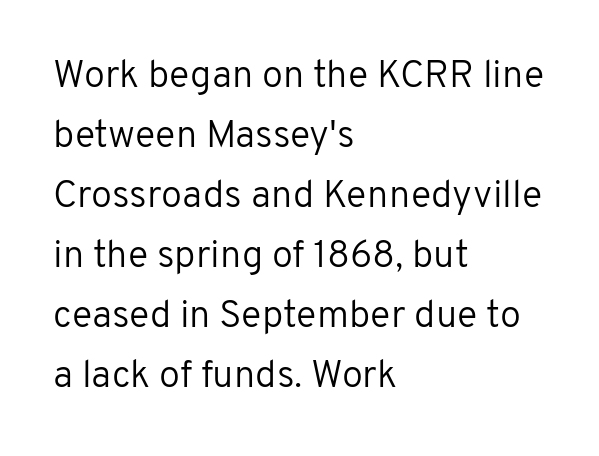
Q: Is the text bold? A: No.
Q: Is the text italic (slanted)? A: No, it is upright.
Q: Is the typeface a serif or a sans-serif typeface? A: Sans-serif.
Q: Is the text underlined? A: No.
Q: How is the paragraph aligned? A: Left-aligned.
Q: Is the spacing between letters normal or unusually wide? A: Normal.
Q: Is the spacing between lines tight, normal or loose? A: Normal.
Q: Width (condensed, normal, or wide)? A: Normal.
Q: Stroke contrast? A: Low.
Q: x-height? A: Medium.
Q: Monospaced? A: No.
